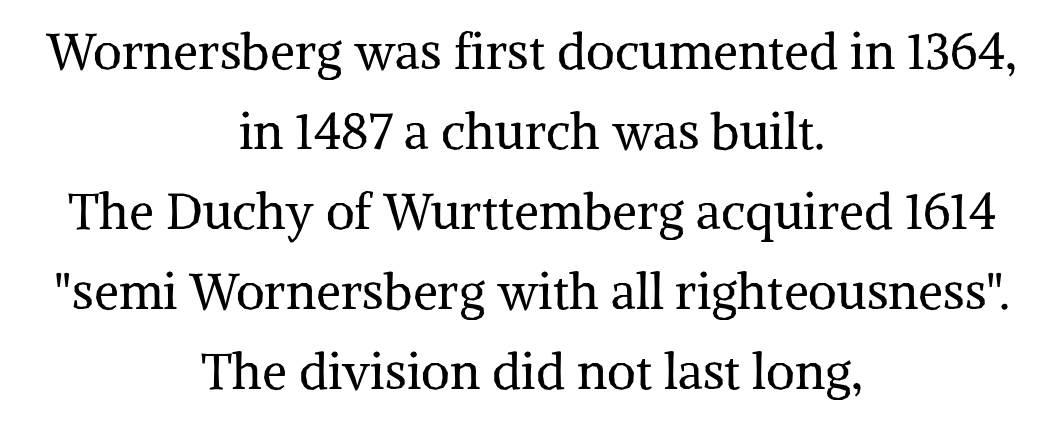
Q: Is the text bold? A: No.
Q: Is the text italic (slanted)? A: No, it is upright.
Q: Is the typeface a serif or a sans-serif typeface? A: Serif.
Q: Is the text underlined? A: No.
Q: How is the paragraph aligned? A: Centered.
Q: Is the spacing between letters normal or unusually wide? A: Normal.
Q: Is the spacing between lines tight, normal or loose? A: Normal.
Q: Width (condensed, normal, or wide)? A: Normal.
Q: Stroke contrast? A: Medium.
Q: x-height? A: Medium.
Q: Monospaced? A: No.
